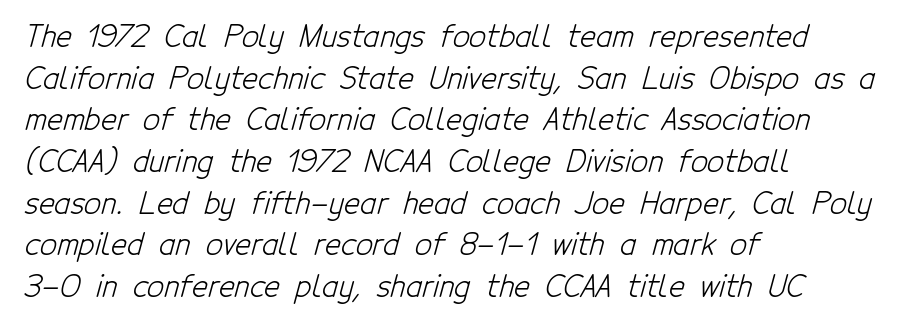
Look at the tracking — it's just the regular setting, nothing added. The face used here is proportionally spaced, like ordinary book or web type. Ink coverage per letter is moderate at most. Underline: absent. Note: no serifs on the glyphs.
